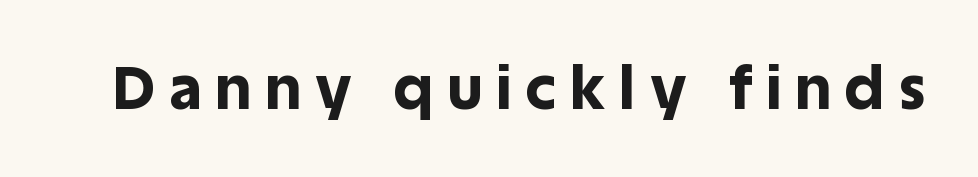
Honestly, the letter spacing is so wide it's the main thing you notice. Look at the bottom of the vertical strokes: they stop flat, with no serifs. A typesetter would call this proportional, since set widths differ per character. The specimen omits any rule beneath the text block's lines.
